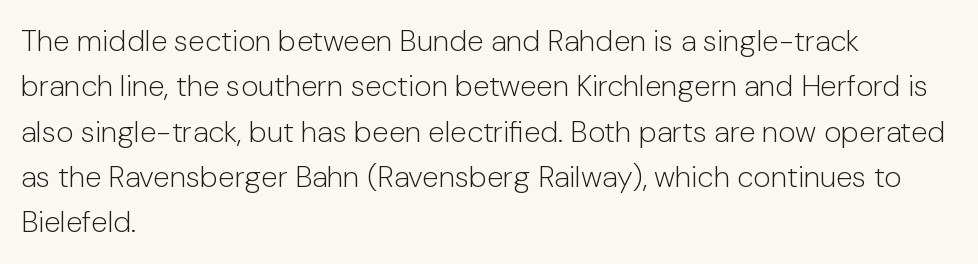
The image shows 30 px light sans-serif type, upright; set left-aligned, normal line spacing (1.51x), normal letter spacing, not underlined; low stroke contrast and a medium x-height.
